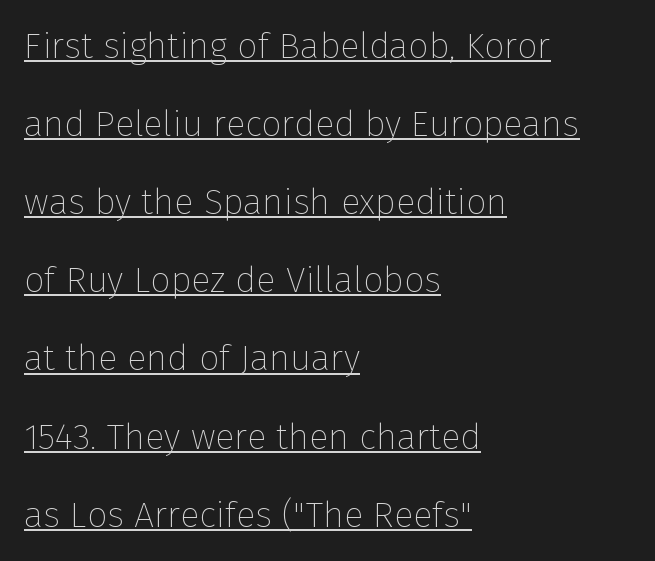
The image shows 36 px thin sans-serif type, upright; set left-aligned, loose line spacing (2.17x), normal letter spacing, underlined; low stroke contrast and a medium x-height.
